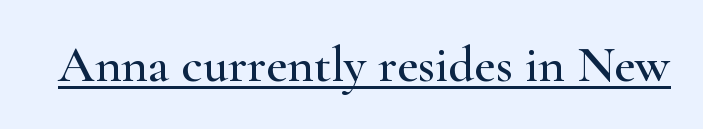
Stroke terminals: seriffed. Does extra space separate the letters? No, they use regular spacing. Beneath each row of characters lies a ruled line. The typography opts for an upright posture over an oblique one.
